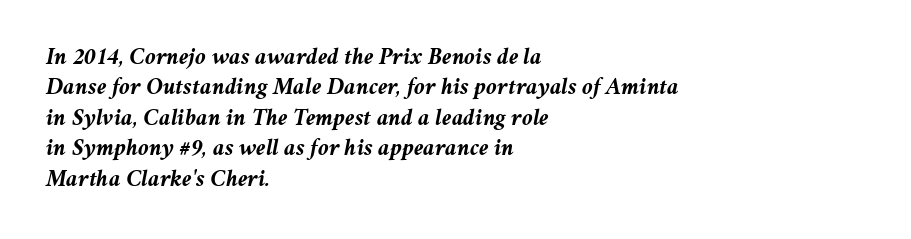
{"italic": "yes", "lean": "right", "slant_degrees": 11, "bold": "yes", "underline": "no", "align": "left", "line_spacing": "normal", "line_spacing_ratio": 1.27, "letter_spacing": "normal", "letter_spacing_em": 0.0, "glyph_px": 24}
